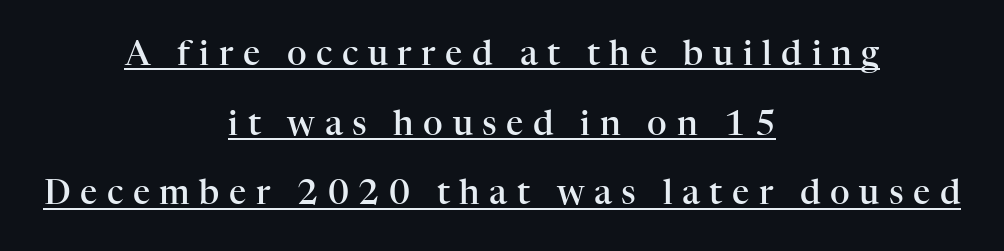
The image shows 34 px semibold serif type, upright; set centered, loose line spacing (2.05x), unusually wide letter spacing (+0.28 em), underlined; high stroke contrast and a medium x-height.
